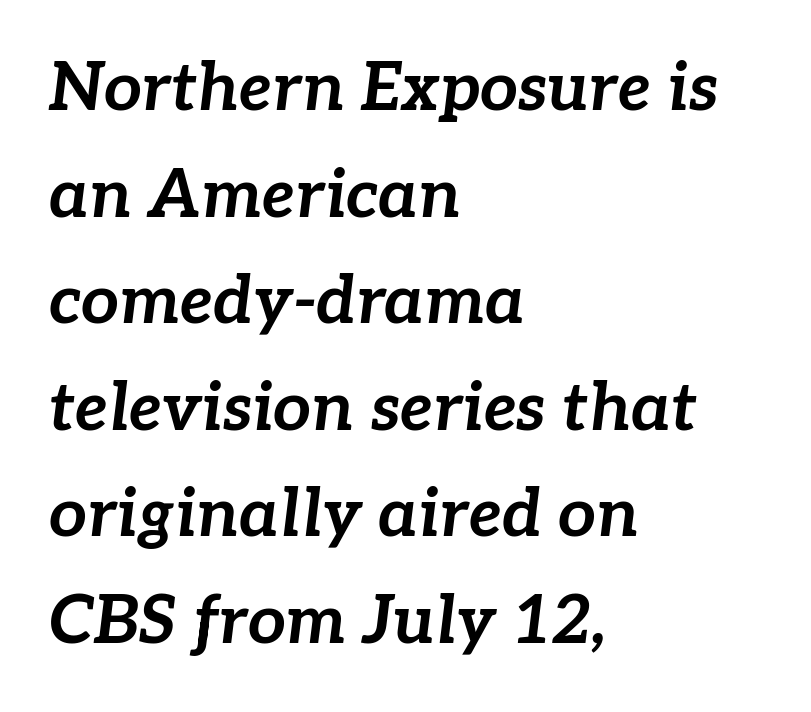
Q: Is the text bold? A: Yes.
Q: Is the text italic (slanted)? A: Yes, it leans right by about 7 degrees.
Q: Is the text underlined? A: No.
Q: How is the paragraph aligned? A: Left-aligned.
Q: Is the spacing between letters normal or unusually wide? A: Normal.
Q: Is the spacing between lines tight, normal or loose? A: Normal.
Q: Width (condensed, normal, or wide)? A: Normal.
Q: Stroke contrast? A: Low.
Q: x-height? A: Medium.
Q: Monospaced? A: No.
